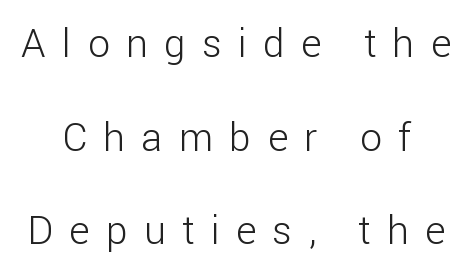
Think of a printed novel: that variable character pitch is what you see here. Stems and bowls with no extra thickness — not bold. Grotesque or geometric, the face here clearly has no serifs. The passage shown stacks its lines with a broad gap. The rag falls on both sides of this text block equally.
